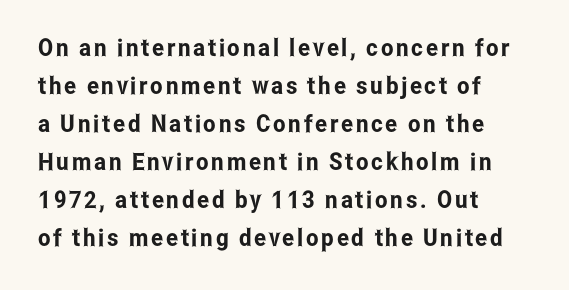
{"italic": "no", "underline": "no", "align": "left", "line_spacing": "normal", "line_spacing_ratio": 1.58, "glyph_px": 24}
